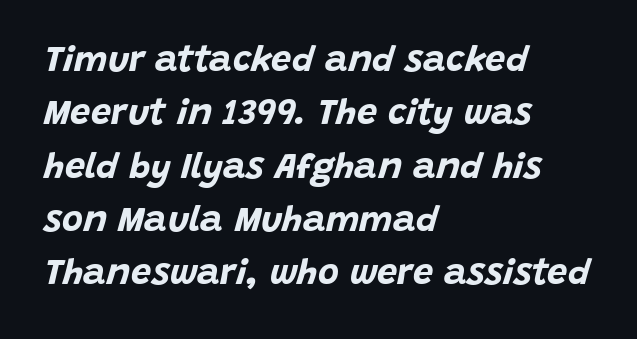
Q: Is the text bold? A: Yes.
Q: Is the text italic (slanted)? A: Yes, it leans right by about 15 degrees.
Q: Is the text underlined? A: No.
Q: How is the paragraph aligned? A: Left-aligned.
Q: Is the spacing between letters normal or unusually wide? A: Normal.
Q: Is the spacing between lines tight, normal or loose? A: Normal.
Q: Width (condensed, normal, or wide)? A: Normal.
Q: Stroke contrast? A: Low.
Q: x-height? A: Large.
Q: Monospaced? A: No.
